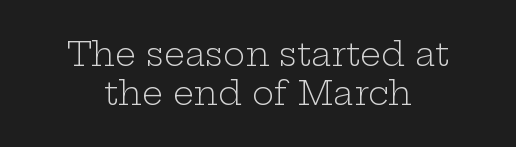
{"serif": "yes", "italic": "no", "bold": "no", "weight": "light", "width": "wide", "stroke_contrast": "low", "x_height": "medium", "monospaced": "no", "underline": "no", "align": "center", "line_spacing_ratio": 1.18, "letter_spacing": "normal", "letter_spacing_em": 0.0, "glyph_px": 33}
